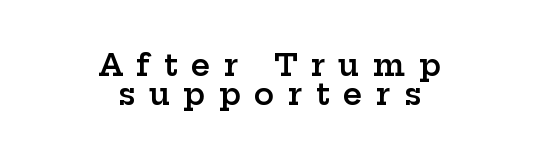
These lines carry some extra weight — a demibold, not a full bold. Each row of text sits above clean, open space. The rendering positions every line midway between the sides. This sample uses a serif face.
